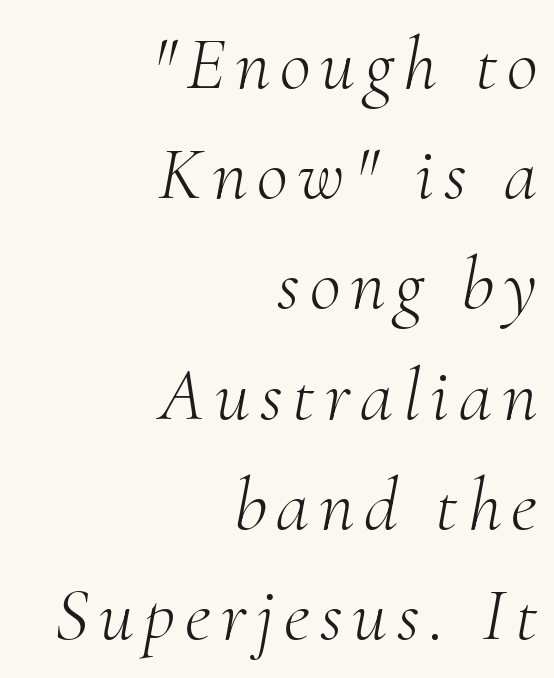
The letterforms sit at book weight or below. Character widths vary here, with narrow letters taking less room than wide ones. Layout note: lines flush right. Summary of vertical rhythm: regular, with standard interline spacing. Slanted lettering throughout.
